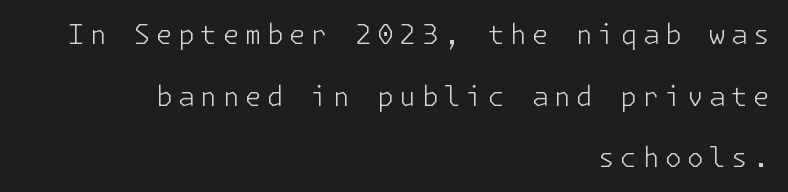
Q: Is the text bold? A: No.
Q: Is the text italic (slanted)? A: No, it is upright.
Q: Is the text underlined? A: No.
Q: How is the paragraph aligned? A: Right-aligned.
Q: Is the spacing between letters normal or unusually wide? A: Unusually wide.
Q: Is the spacing between lines tight, normal or loose? A: Loose.
